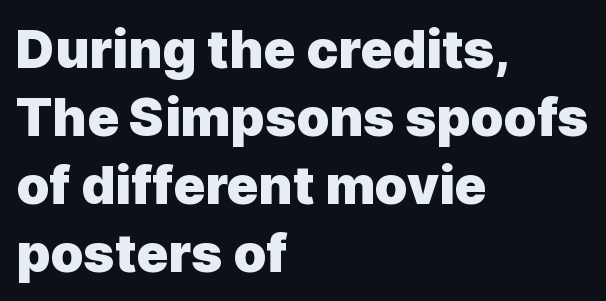
Q: Is the text bold? A: Yes.
Q: Is the text italic (slanted)? A: No, it is upright.
Q: Is the typeface a serif or a sans-serif typeface? A: Sans-serif.
Q: Is the text underlined? A: No.
Q: How is the paragraph aligned? A: Left-aligned.
Q: Is the spacing between letters normal or unusually wide? A: Normal.
Q: Is the spacing between lines tight, normal or loose? A: Normal.
Q: Width (condensed, normal, or wide)? A: Normal.
Q: x-height? A: Medium.
Q: Monospaced? A: No.
